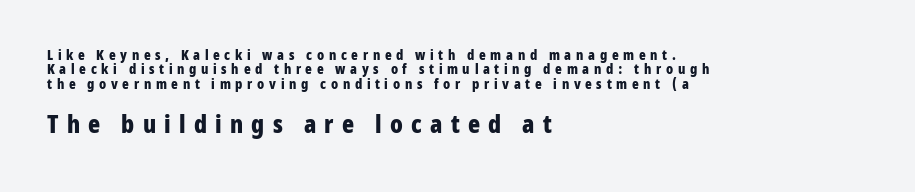
Q: Is the text bold? A: Yes.
Q: Is the text italic (slanted)? A: No, it is upright.
Q: Is the text underlined? A: No.
Q: How is the paragraph aligned? A: Left-aligned.
Q: Is the spacing between letters normal or unusually wide? A: Unusually wide.
Q: Is the spacing between lines tight, normal or loose? A: Tight.
Q: Which block of text is set in a larger size, the first (top) or the second (bottom)? A: The second (bottom) one.
